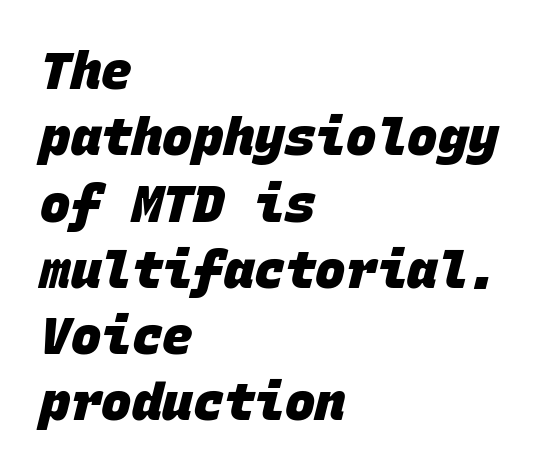
The image shows 51 px heavy sans-serif type, monospaced; set left-aligned, normal line spacing (1.3x), normal letter spacing, not underlined; low stroke contrast and a large x-height.
